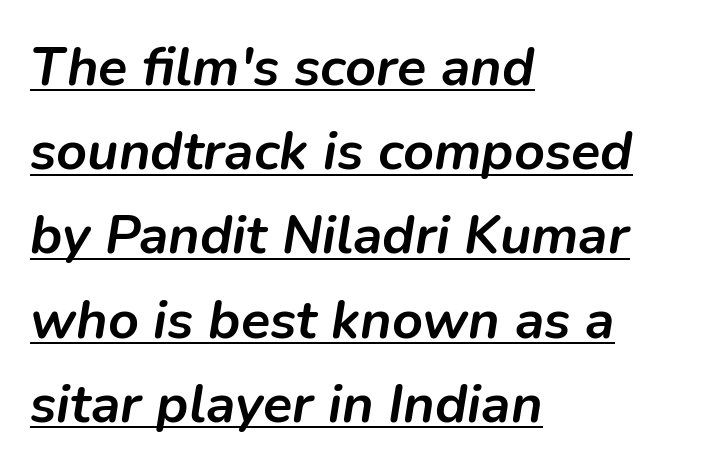
{"italic": "yes", "lean": "right", "slant_degrees": 9, "bold": "yes", "weight": "semibold", "width": "normal", "stroke_contrast": "low", "x_height": "medium", "monospaced": "no", "underline": "yes", "align": "left", "line_spacing": "normal", "line_spacing_ratio": 1.56, "letter_spacing": "normal", "letter_spacing_em": 0.0, "glyph_px": 54}
